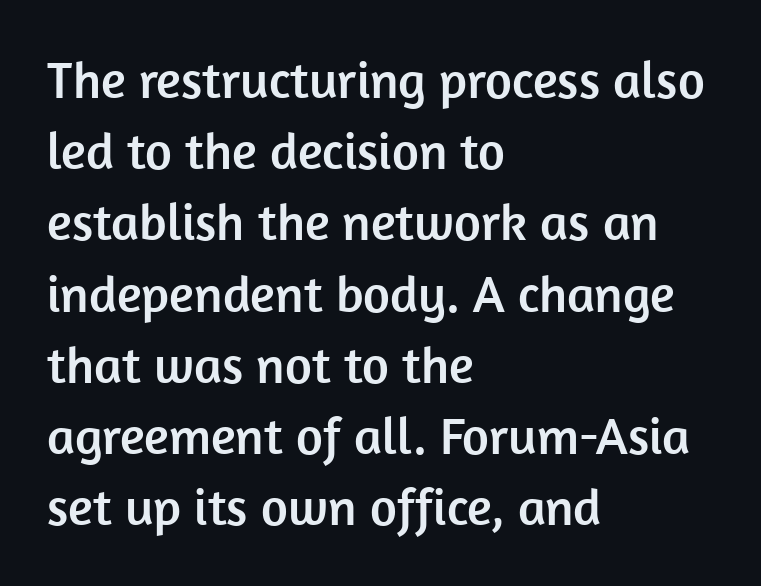
Q: Is the text italic (slanted)? A: No, it is upright.
Q: Is the typeface a serif or a sans-serif typeface? A: Sans-serif.
Q: Is the text underlined? A: No.
Q: How is the paragraph aligned? A: Left-aligned.
Q: Is the spacing between letters normal or unusually wide? A: Normal.
Q: Is the spacing between lines tight, normal or loose? A: Normal.
Q: Width (condensed, normal, or wide)? A: Normal.
Q: Stroke contrast? A: Low.
Q: x-height? A: Medium.
Q: Monospaced? A: No.
